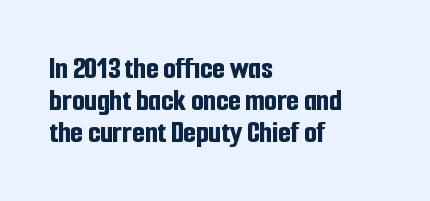
Q: Is the text bold? A: Yes.
Q: Is the text italic (slanted)? A: No, it is upright.
Q: Is the typeface a serif or a sans-serif typeface? A: Sans-serif.
Q: Is the text underlined? A: No.
Q: How is the paragraph aligned? A: Left-aligned.
Q: Is the spacing between letters normal or unusually wide? A: Normal.
Q: Is the spacing between lines tight, normal or loose? A: Tight.
Q: Width (condensed, normal, or wide)? A: Condensed.
Q: Stroke contrast? A: Low.
Q: x-height? A: Medium.
Q: Monospaced? A: No.
